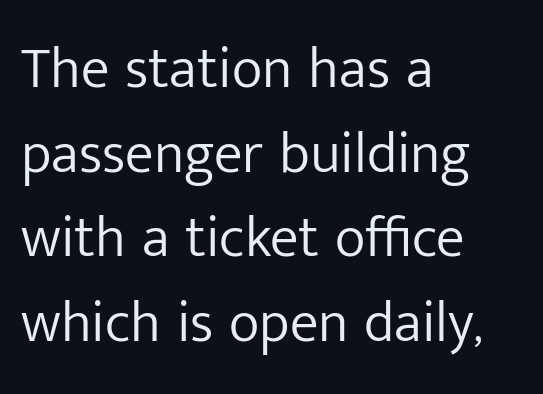
The image shows 58 px light sans-serif type, upright; set left-aligned, normal line spacing (1.46x), normal letter spacing, not underlined; low stroke contrast and a medium x-height.
